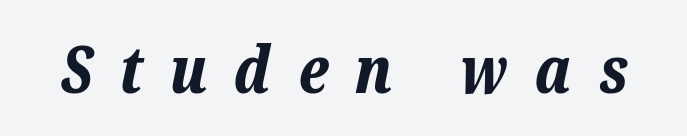
The letterforms stand isolated, each surrounded by extra space. The space beneath each line is pristine and unruled. This is heavy type, rendered in bold. Notice how the stems are inclined rather than vertical — that's the hallmark of italics. Spacing verdict: proportional, widths tailored to each character.
